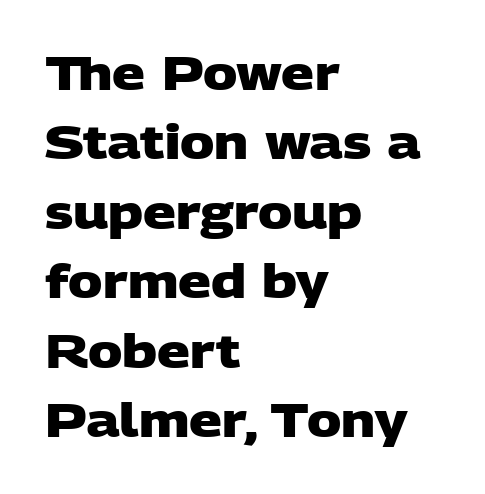
{"serif": "no", "bold": "yes", "weight": "heavy", "width": "wide", "stroke_contrast": "low", "x_height": "large", "monospaced": "no", "underline": "no", "align": "left", "line_spacing": "normal", "line_spacing_ratio": 1.51, "letter_spacing": "normal", "letter_spacing_em": 0.0, "glyph_px": 46}
